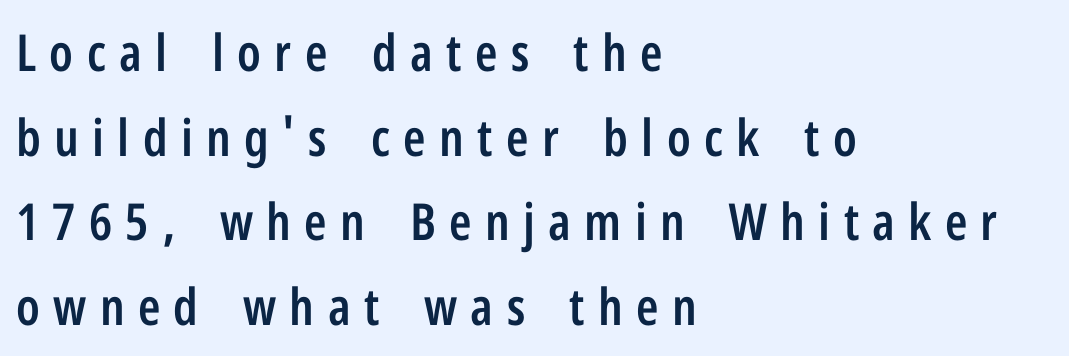
The image shows 51 px semibold, condensed sans-serif type, upright; set left-aligned, normal line spacing (1.66x), unusually wide letter spacing (+0.26 em), not underlined; low stroke contrast and a medium x-height.
